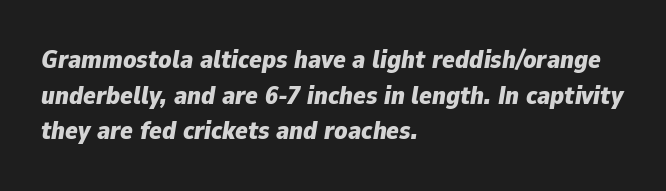
The image shows 26 px bold type, italic (leaning right); set left-aligned, normal line spacing (1.37x), normal letter spacing, not underlined.
